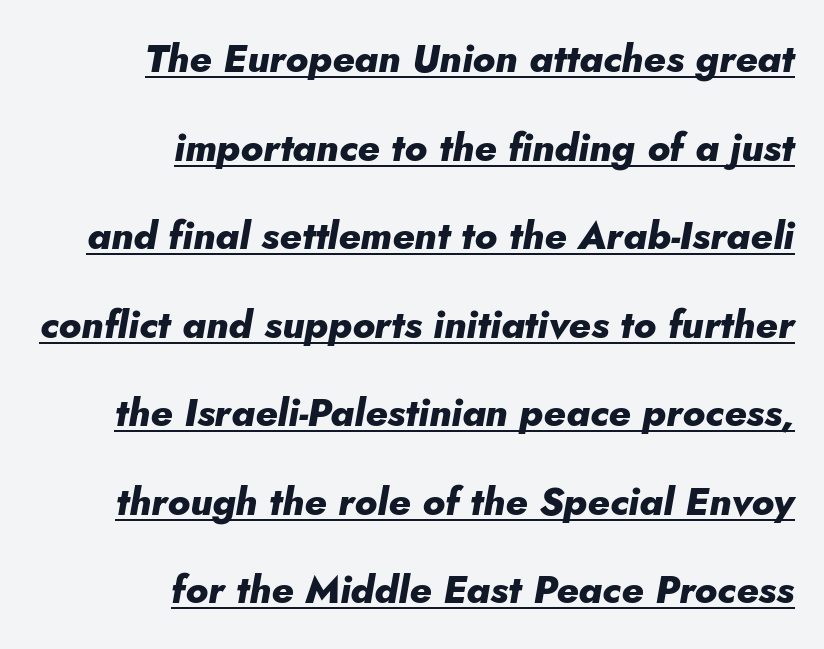
Check the space under the baseline: a stroke is drawn there. Emphasis-style slanted type is in use. Notice how thick the strokes are: this is what a full bold looks like. Widely set lines give the paragraph a tall, airy silhouette. In terms of letterspacing, this is plain default setting. Leftover space on each line is placed entirely before the opening word.
